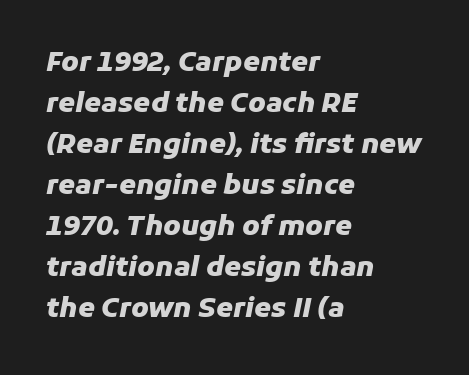
{"italic": "yes", "lean": "right", "slant_degrees": 11, "bold": "yes", "underline": "no", "align": "left", "line_spacing": "normal", "line_spacing_ratio": 1.52, "letter_spacing": "normal", "letter_spacing_em": 0.0, "glyph_px": 27}
